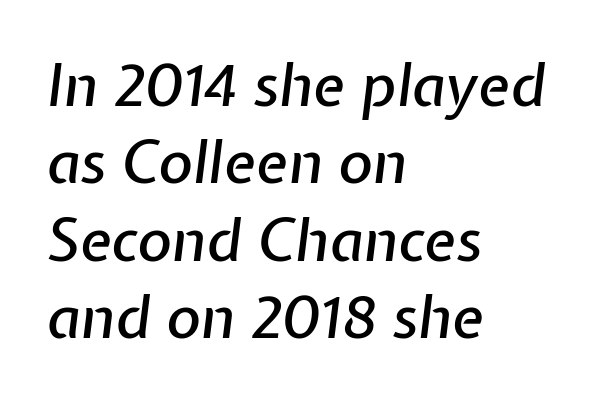
Q: Is the text italic (slanted)? A: Yes, it leans right by about 7 degrees.
Q: Is the text underlined? A: No.
Q: How is the paragraph aligned? A: Left-aligned.
Q: Is the spacing between letters normal or unusually wide? A: Normal.
Q: Is the spacing between lines tight, normal or loose? A: Normal.
Q: Width (condensed, normal, or wide)? A: Normal.
Q: Stroke contrast? A: Low.
Q: x-height? A: Medium.
Q: Monospaced? A: No.
